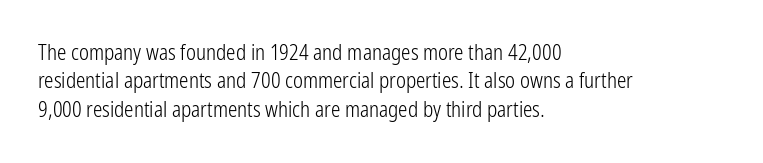
Evenly set lines give the paragraph a standard silhouette. Students, note that the glyphs here touch the page at normal intervals. In terms of posture, this sample is upright. Typeset ragged right — the left edge is the straight one.
